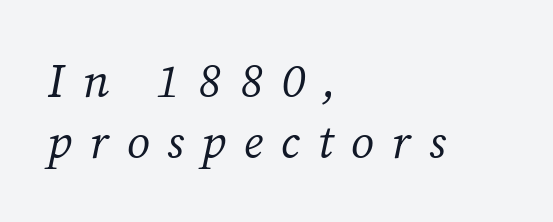
Tracking here is generous; glyphs stand well apart from one another. Notice how the stems are inclined rather than vertical — that's the hallmark of italics. The paragraph has a hard left edge and a soft right edge. A typesetter would call this proportional, since set widths differ per character. The strokes are not fattened; the text isn't bold. Notice how descenders clear the ascenders below comfortably — that's standard leading.
